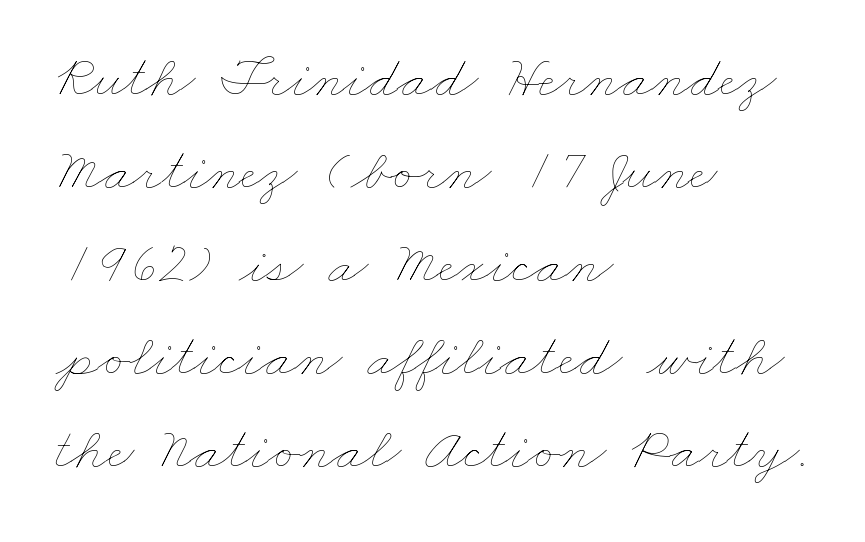
Q: Is the text bold? A: No.
Q: Is the text underlined? A: No.
Q: How is the paragraph aligned? A: Left-aligned.
Q: Is the spacing between letters normal or unusually wide? A: Normal.
Q: Is the spacing between lines tight, normal or loose? A: Normal.
Q: Width (condensed, normal, or wide)? A: Wide.
Q: Stroke contrast? A: Low.
Q: x-height? A: Small.
Q: Monospaced? A: No.
